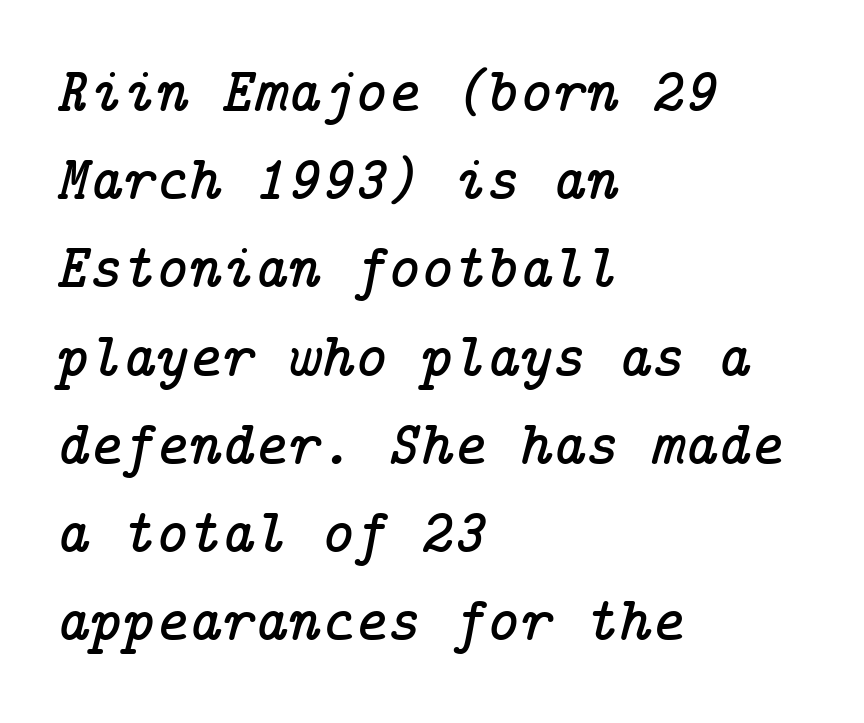
{"serif": "yes", "italic": "yes", "lean": "right", "slant_degrees": 14, "width": "normal", "stroke_contrast": "low", "x_height": "medium", "underline": "no", "align": "left", "line_spacing": "normal", "line_spacing_ratio": 1.4, "letter_spacing": "normal", "letter_spacing_em": 0.0, "glyph_px": 63}
